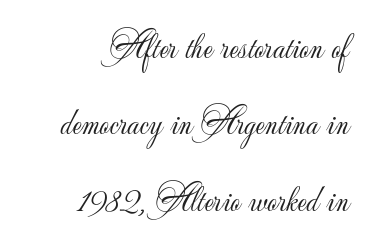
No letter is thick-stroked: the sample isn't bold. Short note: letters normally spaced. Nothing sits at the stroke ends, so this counts as sans-serif. All the whitespace from short lines collects on the left.
